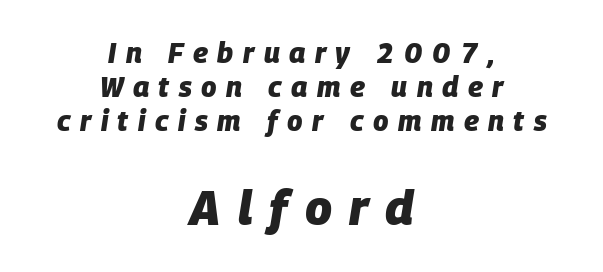
Q: Is the text bold? A: Yes.
Q: Is the text italic (slanted)? A: Yes, it leans right by about 9 degrees.
Q: Is the text underlined? A: No.
Q: How is the paragraph aligned? A: Centered.
Q: Is the spacing between letters normal or unusually wide? A: Unusually wide.
Q: Which block of text is set in a larger size, the first (top) or the second (bottom)? A: The second (bottom) one.
Q: Width (condensed, normal, or wide)? A: Normal.
Q: Stroke contrast? A: Low.
Q: x-height? A: Large.
Q: Monospaced? A: No.
